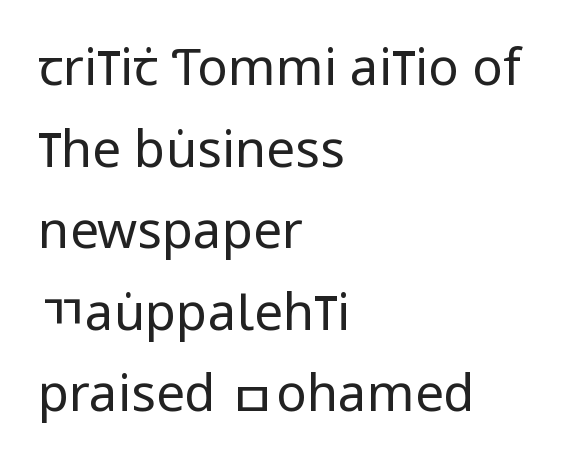
{"serif": "no", "italic": "no", "bold": "no", "weight": "regular", "width": "condensed", "stroke_contrast": "low", "x_height": "large", "monospaced": "no", "underline": "no", "align": "left", "line_spacing": "normal", "line_spacing_ratio": 1.6, "letter_spacing": "normal", "letter_spacing_em": 0.0, "glyph_px": 51}
